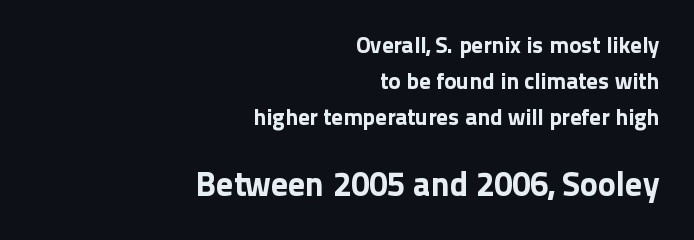
{"serif": "no", "italic": "no", "width": "normal", "stroke_contrast": "low", "x_height": "medium", "monospaced": "no", "underline": "no", "align": "right", "line_spacing": "normal", "line_spacing_ratio": 1.56, "letter_spacing": "normal", "letter_spacing_em": 0.0, "larger_block": "second", "size_ratio": 1.48, "glyph_px": 34}
